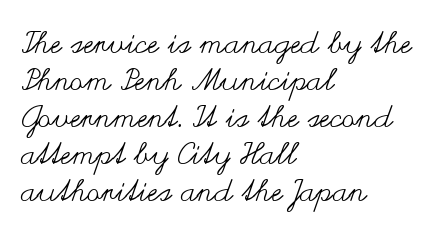
The image shows 30 px regular-weight, wide type; set left-aligned, line spacing 1.23x, normal letter spacing, not underlined; medium stroke contrast and a small x-height.
